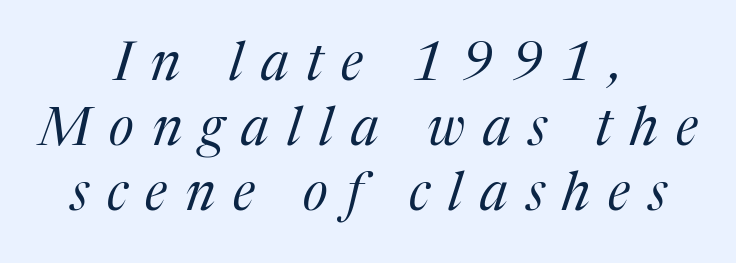
{"serif": "yes", "italic": "yes", "lean": "right", "slant_degrees": 17, "bold": "no", "weight": "regular", "width": "normal", "stroke_contrast": "medium", "x_height": "medium", "monospaced": "no", "underline": "no", "align": "center", "line_spacing_ratio": 1.23, "letter_spacing": "wide", "letter_spacing_em": 0.34, "glyph_px": 53}
